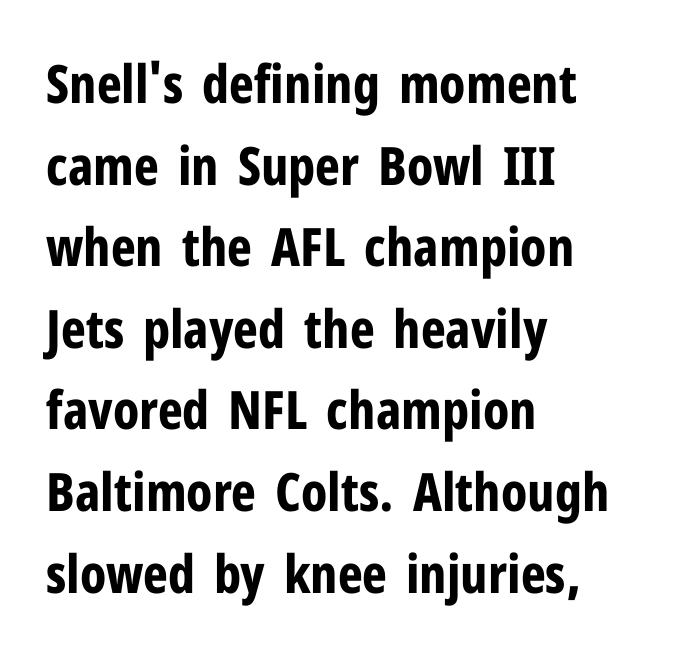
Q: Is the text bold? A: Yes.
Q: Is the text italic (slanted)? A: No, it is upright.
Q: Is the typeface a serif or a sans-serif typeface? A: Sans-serif.
Q: Is the text underlined? A: No.
Q: How is the paragraph aligned? A: Left-aligned.
Q: Is the spacing between letters normal or unusually wide? A: Normal.
Q: Is the spacing between lines tight, normal or loose? A: Normal.
Q: Width (condensed, normal, or wide)? A: Condensed.
Q: Stroke contrast? A: Low.
Q: x-height? A: Medium.
Q: Monospaced? A: No.
